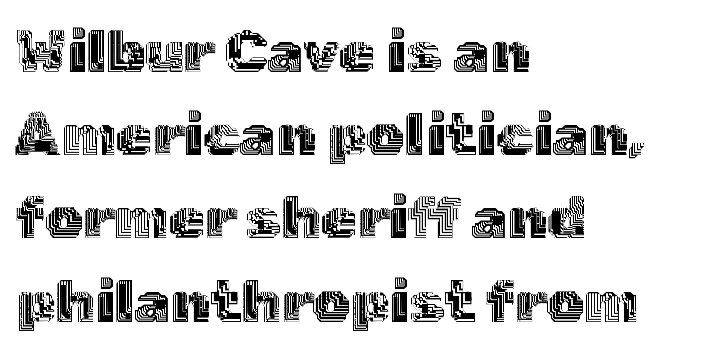
Q: Is the text italic (slanted)? A: No, it is upright.
Q: Is the text underlined? A: No.
Q: How is the paragraph aligned? A: Left-aligned.
Q: Is the spacing between letters normal or unusually wide? A: Normal.
Q: Is the spacing between lines tight, normal or loose? A: Normal.
Q: Width (condensed, normal, or wide)? A: Normal.
Q: x-height? A: Medium.
Q: Monospaced? A: No.
